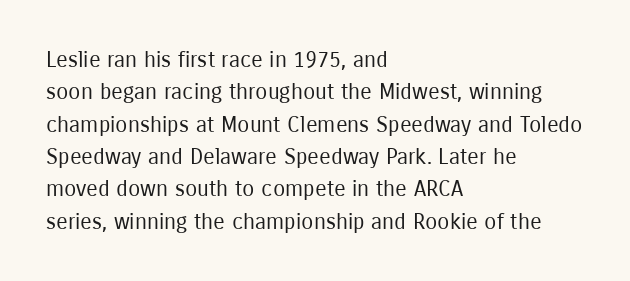
The image shows 22 px text type, upright; set left-aligned, normal line spacing (1.47x), normal letter spacing, not underlined.
